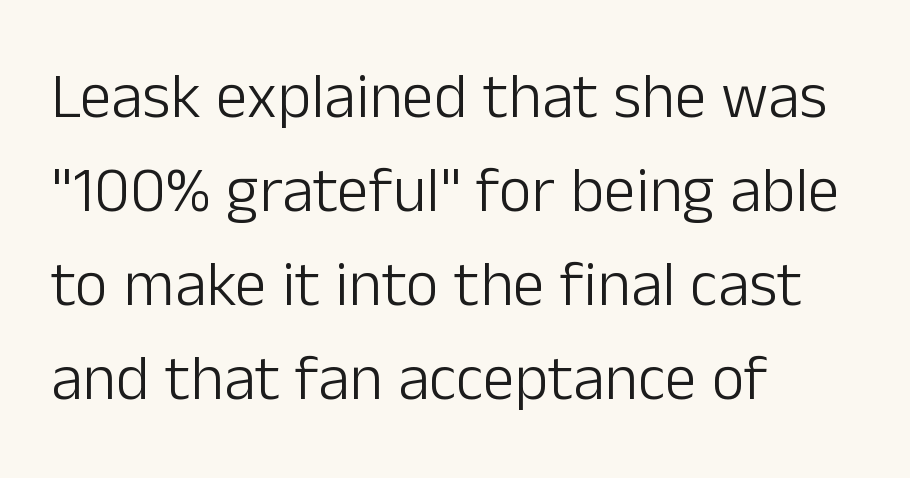
{"serif": "no", "italic": "no", "bold": "no", "weight": "light", "width": "normal", "stroke_contrast": "low", "x_height": "medium", "monospaced": "no", "underline": "no", "align": "left", "line_spacing": "normal", "line_spacing_ratio": 1.47, "letter_spacing": "normal", "letter_spacing_em": 0.0, "glyph_px": 64}
